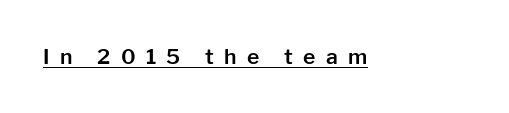
Q: Is the text italic (slanted)? A: No, it is upright.
Q: Is the text underlined? A: Yes.
Q: Is the spacing between letters normal or unusually wide? A: Unusually wide.
